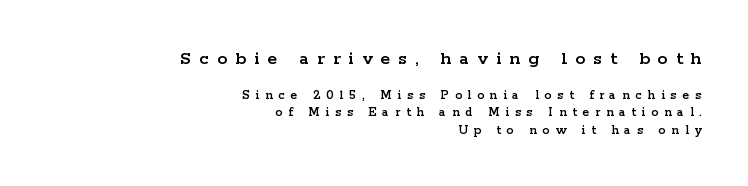
Q: Is the text italic (slanted)? A: No, it is upright.
Q: Is the text underlined? A: No.
Q: How is the paragraph aligned? A: Right-aligned.
Q: Is the spacing between letters normal or unusually wide? A: Unusually wide.
Q: Which block of text is set in a larger size, the first (top) or the second (bottom)? A: The first (top) one.
